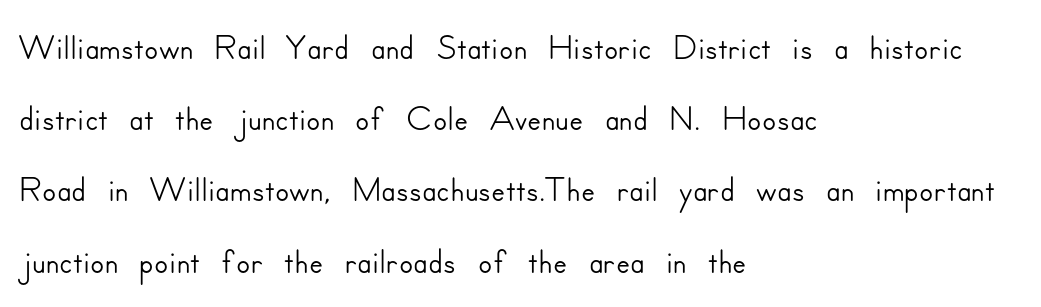
Q: Is the text italic (slanted)? A: No, it is upright.
Q: Is the typeface a serif or a sans-serif typeface? A: Sans-serif.
Q: Is the text underlined? A: No.
Q: How is the paragraph aligned? A: Left-aligned.
Q: Is the spacing between letters normal or unusually wide? A: Normal.
Q: Is the spacing between lines tight, normal or loose? A: Normal.
Q: Width (condensed, normal, or wide)? A: Normal.
Q: Stroke contrast? A: Low.
Q: x-height? A: Small.
Q: Monospaced? A: No.
